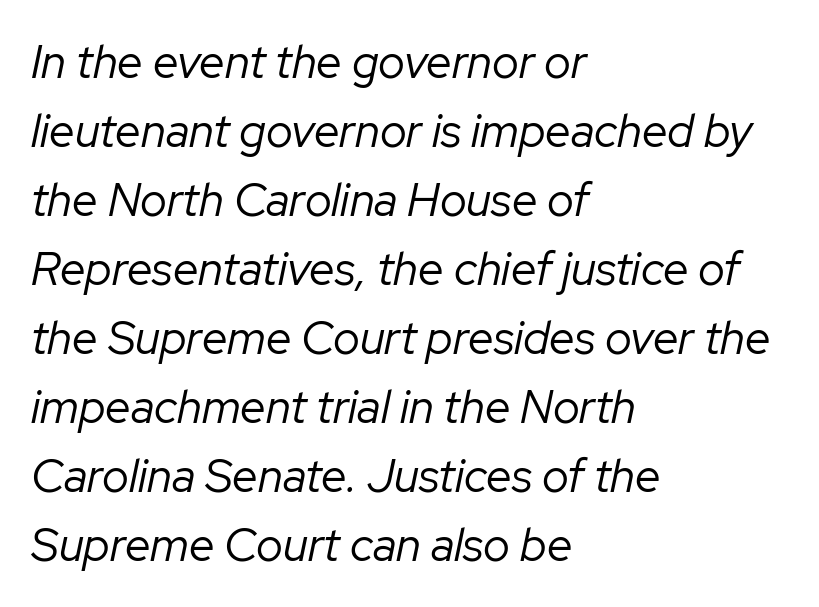
The image shows 46 px regular-weight type, italic (leaning right); set left-aligned, normal line spacing (1.5x), normal letter spacing, not underlined; low stroke contrast and a medium x-height.
